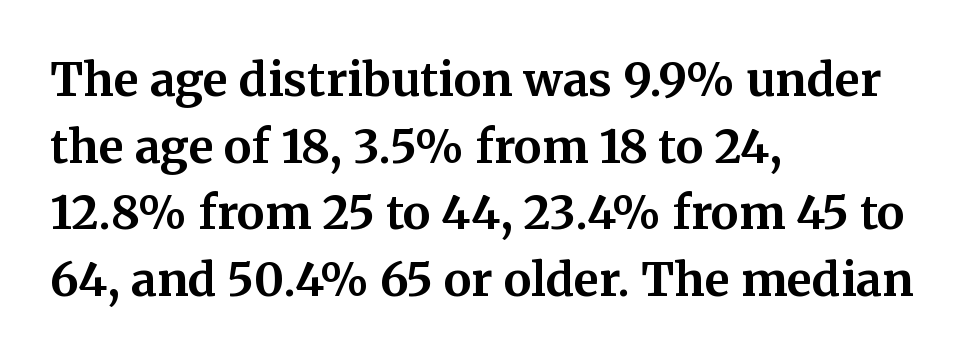
Q: Is the text bold? A: Yes.
Q: Is the text italic (slanted)? A: No, it is upright.
Q: Is the typeface a serif or a sans-serif typeface? A: Serif.
Q: Is the text underlined? A: No.
Q: How is the paragraph aligned? A: Left-aligned.
Q: Is the spacing between letters normal or unusually wide? A: Normal.
Q: Is the spacing between lines tight, normal or loose? A: Normal.
Q: Width (condensed, normal, or wide)? A: Normal.
Q: Stroke contrast? A: Medium.
Q: x-height? A: Medium.
Q: Monospaced? A: No.
